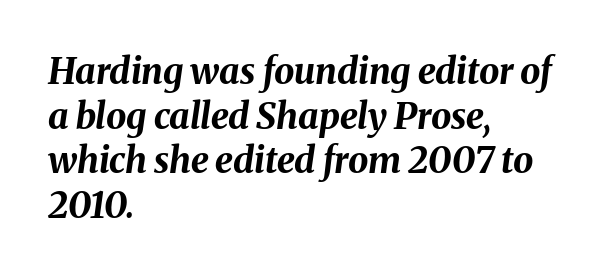
Q: Is the text bold? A: Yes.
Q: Is the text italic (slanted)? A: Yes, it leans right by about 8 degrees.
Q: Is the text underlined? A: No.
Q: How is the paragraph aligned? A: Left-aligned.
Q: Is the spacing between letters normal or unusually wide? A: Normal.
Q: Width (condensed, normal, or wide)? A: Normal.
Q: Stroke contrast? A: Medium.
Q: x-height? A: Medium.
Q: Monospaced? A: No.
